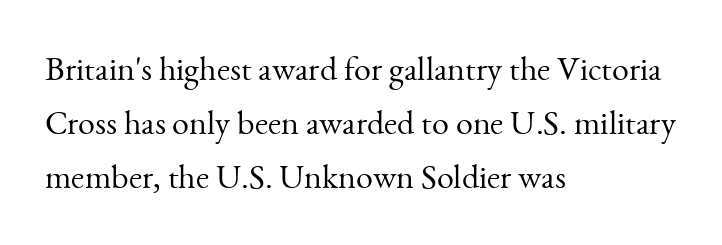
The image shows 34 px light serif type, upright; set left-aligned, normal line spacing (1.59x), normal letter spacing, not underlined; medium stroke contrast and a small x-height.
